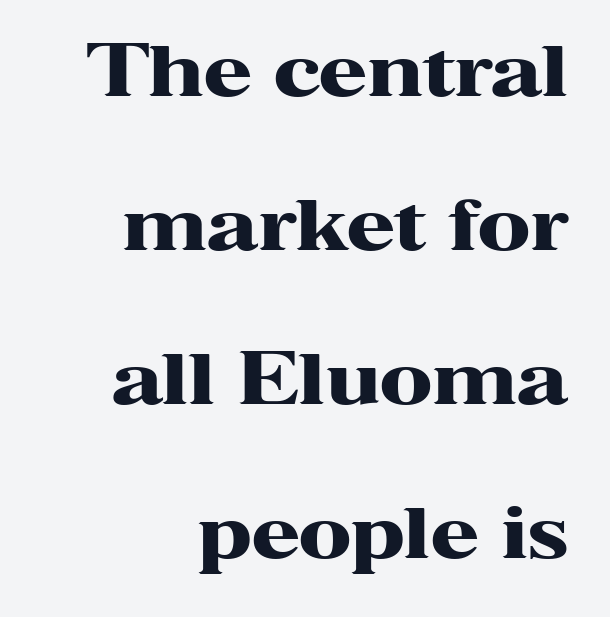
Q: Is the text bold? A: Yes.
Q: Is the text italic (slanted)? A: No, it is upright.
Q: Is the typeface a serif or a sans-serif typeface? A: Serif.
Q: Is the text underlined? A: No.
Q: How is the paragraph aligned? A: Right-aligned.
Q: Is the spacing between letters normal or unusually wide? A: Normal.
Q: Is the spacing between lines tight, normal or loose? A: Loose.
Q: Width (condensed, normal, or wide)? A: Wide.
Q: Stroke contrast? A: High.
Q: x-height? A: Medium.
Q: Monospaced? A: No.
